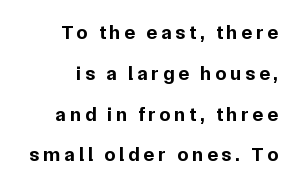
If you measured baseline to baseline, you'd find a long distance. The glyphs are unaccompanied by any horizontal stroke below them. A roman cut, with each character standing at attention. Set as a true bold cut, around the 700 mark. Caption: multi-line text, flush right, ragged left.
